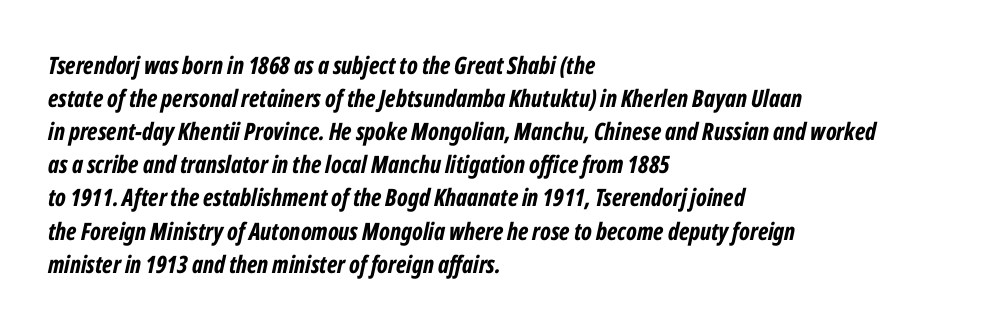
Letters rest on an invisible, unmarked baseline. The lettering tilts uniformly, giving the passage an italic look. Stroke thickness is high; the sample reads as a true bold. One-word summary of the alignment: left. Regarding leading, the lines here are spaced in the standard way.
